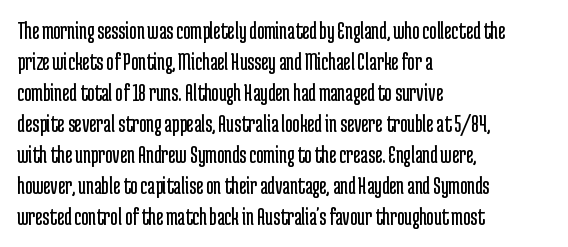
Q: Is the text bold? A: No.
Q: Is the text italic (slanted)? A: No, it is upright.
Q: Is the text underlined? A: No.
Q: How is the paragraph aligned? A: Left-aligned.
Q: Is the spacing between letters normal or unusually wide? A: Normal.
